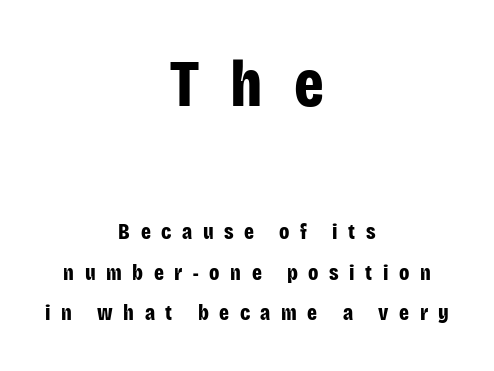
The image shows 66 px bold, condensed sans-serif type, upright; set centered, line spacing 1.84x, unusually wide letter spacing (+0.48 em), not underlined; the first (top) block is 3.0x larger; low stroke contrast and a large x-height.
